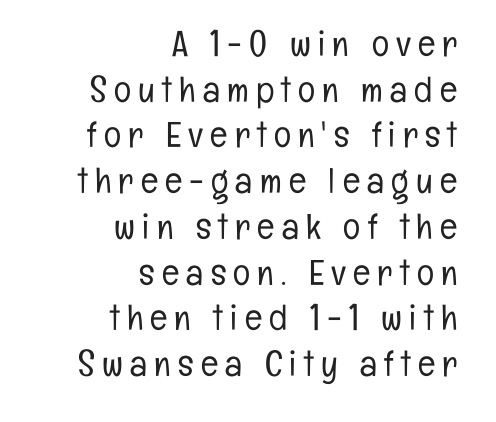
The image shows 36 px light, condensed sans-serif type, upright; set right-aligned, normal line spacing (1.27x), unusually wide letter spacing (+0.2 em), not underlined; low stroke contrast and a medium x-height.
